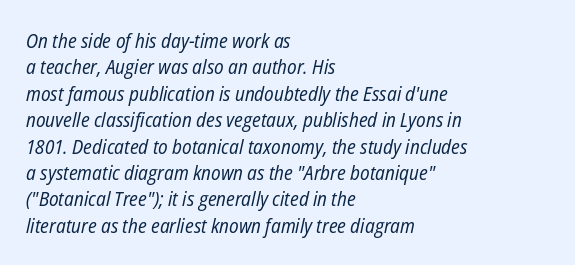
Clear beneath every line of the passage. Spacing between characters is what you'd get straight out of the box. Teacher's note: observe the even left margin — that is flush-left alignment. This reads as an unemphasized weight, regular at the heaviest. Leading: standard.
